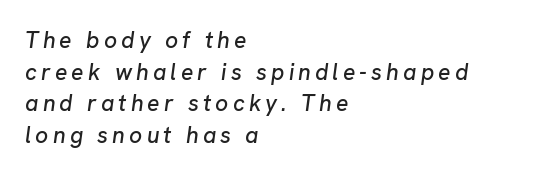
Q: Is the text italic (slanted)? A: Yes, it leans right by about 8 degrees.
Q: Is the text underlined? A: No.
Q: How is the paragraph aligned? A: Left-aligned.
Q: Is the spacing between lines tight, normal or loose? A: Normal.
